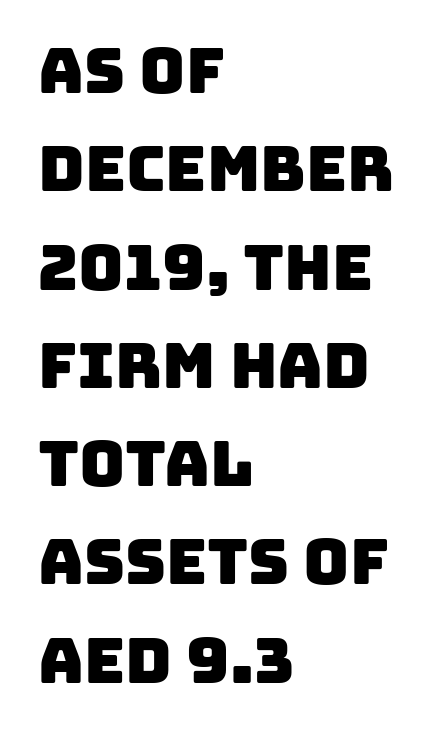
Q: Is the typeface a serif or a sans-serif typeface? A: Sans-serif.
Q: Is the text underlined? A: No.
Q: How is the paragraph aligned? A: Left-aligned.
Q: Is the spacing between letters normal or unusually wide? A: Normal.
Q: Is the spacing between lines tight, normal or loose? A: Normal.
Q: Width (condensed, normal, or wide)? A: Normal.
Q: Stroke contrast? A: Low.
Q: x-height? A: Large.
Q: Monospaced? A: No.
